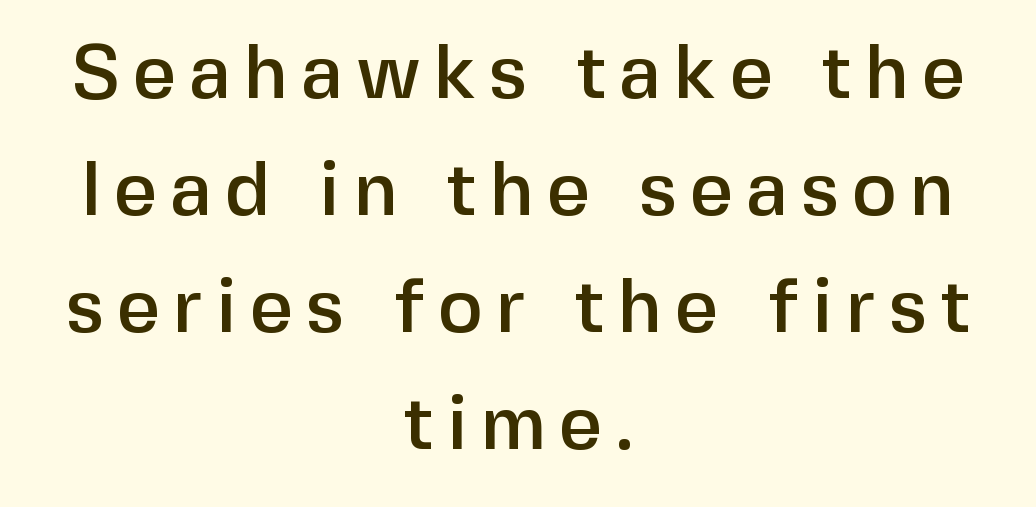
Q: Is the text italic (slanted)? A: No, it is upright.
Q: Is the typeface a serif or a sans-serif typeface? A: Sans-serif.
Q: Is the text underlined? A: No.
Q: How is the paragraph aligned? A: Centered.
Q: Is the spacing between lines tight, normal or loose? A: Normal.
Q: Width (condensed, normal, or wide)? A: Normal.
Q: Stroke contrast? A: Low.
Q: x-height? A: Medium.
Q: Monospaced? A: No.
